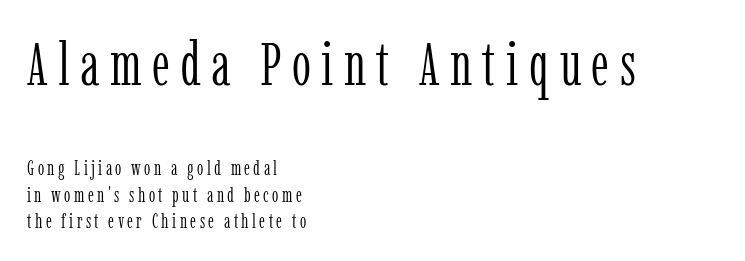
Q: Is the text bold? A: No.
Q: Is the text italic (slanted)? A: No, it is upright.
Q: Is the typeface a serif or a sans-serif typeface? A: Serif.
Q: Is the text underlined? A: No.
Q: How is the paragraph aligned? A: Left-aligned.
Q: Is the spacing between lines tight, normal or loose? A: Normal.
Q: Which block of text is set in a larger size, the first (top) or the second (bottom)? A: The first (top) one.
Q: Width (condensed, normal, or wide)? A: Condensed.
Q: Stroke contrast? A: Low.
Q: x-height? A: Medium.
Q: Monospaced? A: No.
